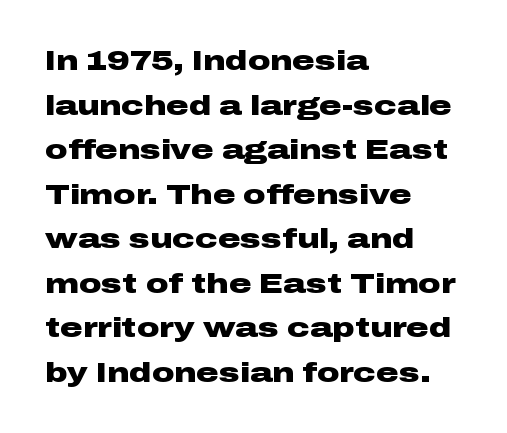
Think of a printed novel: that variable character pitch is what you see here. Italic? Not at all — the glyphs are vertical. The characters look thick and weighty, a clear bold. In terms of letterform style, serifs are entirely absent. A student would call this left alignment; a typographer would say flush left, rag right. Horizontal bands of white between lines are of average thickness.
